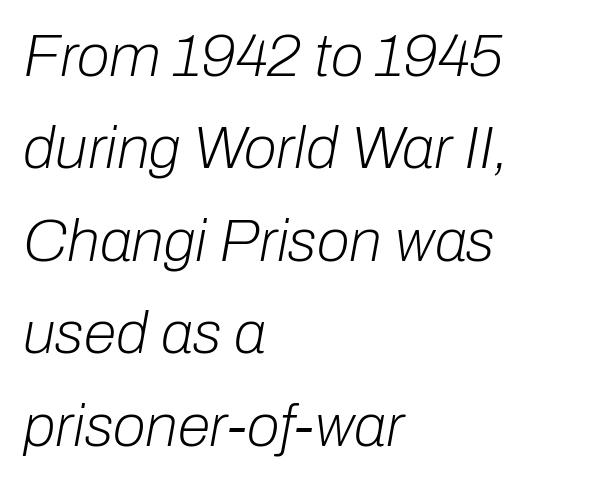
{"italic": "yes", "lean": "right", "slant_degrees": 10, "bold": "no", "weight": "light", "width": "normal", "stroke_contrast": "low", "x_height": "medium", "monospaced": "no", "underline": "no", "align": "left", "line_spacing": "normal", "line_spacing_ratio": 1.54, "letter_spacing": "normal", "letter_spacing_em": 0.0, "glyph_px": 60}
